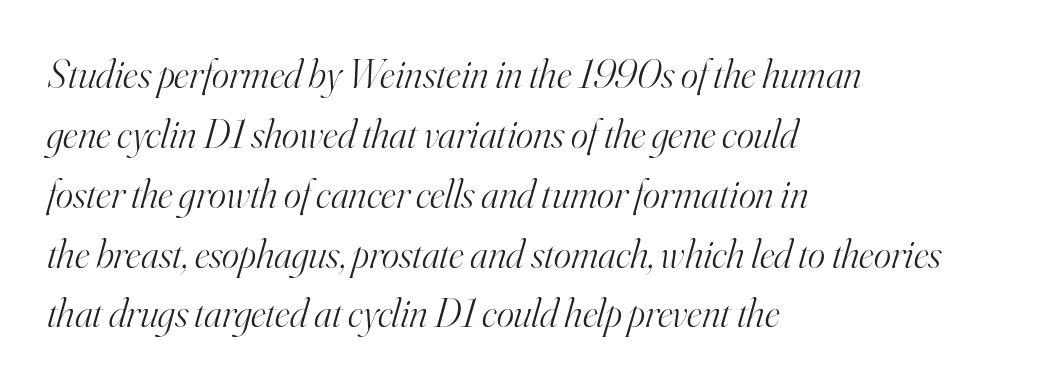
{"serif": "yes", "italic": "yes", "lean": "right", "slant_degrees": 16, "bold": "no", "weight": "light", "width": "normal", "stroke_contrast": "high", "x_height": "small", "monospaced": "no", "underline": "no", "align": "left", "line_spacing": "normal", "line_spacing_ratio": 1.46, "letter_spacing": "normal", "letter_spacing_em": 0.0, "glyph_px": 41}
